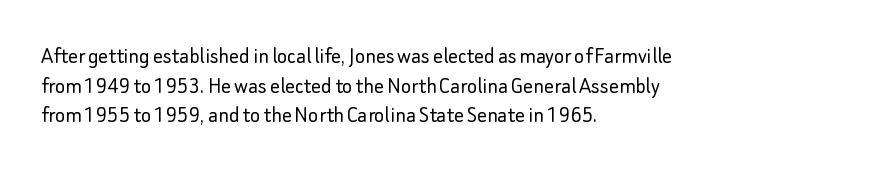
Words appear dense and cohesive because spacing is normal. Stem width sits at or under what a default text font uses. Honestly, there is no underline to notice here at all. The lettering stays uniformly vertical, giving the passage a roman look.
